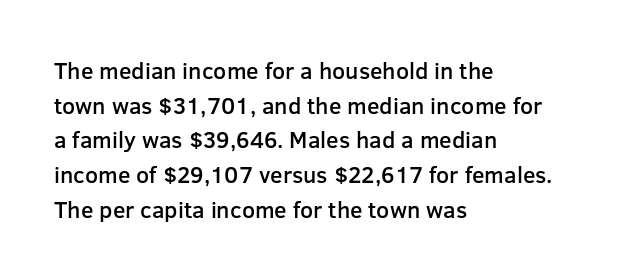
Q: Is the text bold? A: Semi-bold.
Q: Is the text italic (slanted)? A: No, it is upright.
Q: Is the text underlined? A: No.
Q: How is the paragraph aligned? A: Left-aligned.
Q: Is the spacing between letters normal or unusually wide? A: Normal.
Q: Is the spacing between lines tight, normal or loose? A: Normal.
